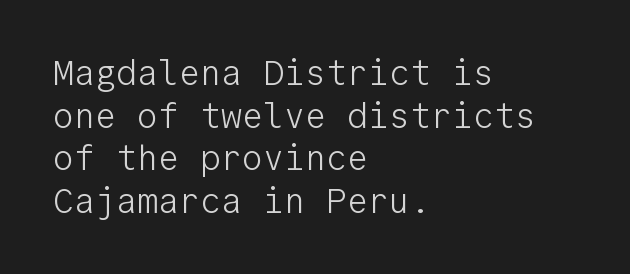
You could count columns in this text — the font is strictly monospaced. Does the type have serifs? No, each stem ends abruptly. Rule under the text: the space is simply empty. No heavy texture on the line: the type isn't bold.
